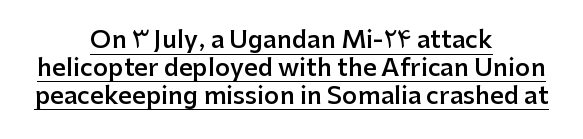
The rendered words wear a rule along their underside. Posture: straight, roman, zero tilt. Stroke thickness is moderately raised; the sample reads as semibold. Observe the ordinary spacing: letters are neighbours, not strangers. Notice how the passage keeps no hard edge, just a central spine.
